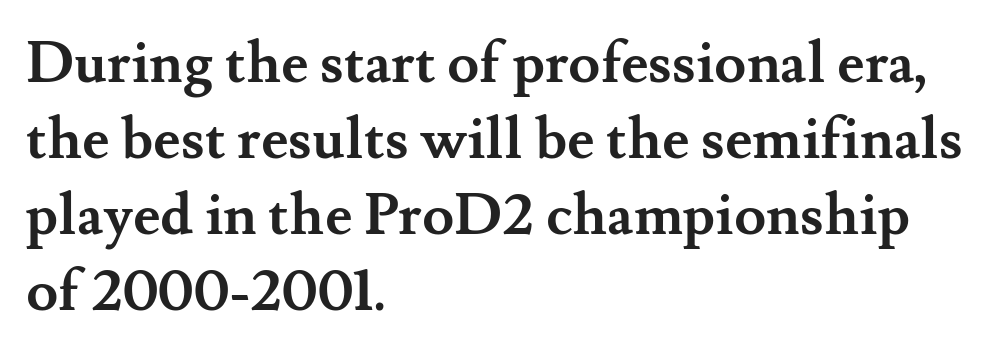
{"serif": "yes", "italic": "no", "bold": "yes", "weight": "semibold", "width": "normal", "stroke_contrast": "medium", "x_height": "small", "monospaced": "no", "underline": "no", "align": "left", "line_spacing": "normal", "line_spacing_ratio": 1.31, "letter_spacing": "normal", "letter_spacing_em": 0.0, "glyph_px": 58}
